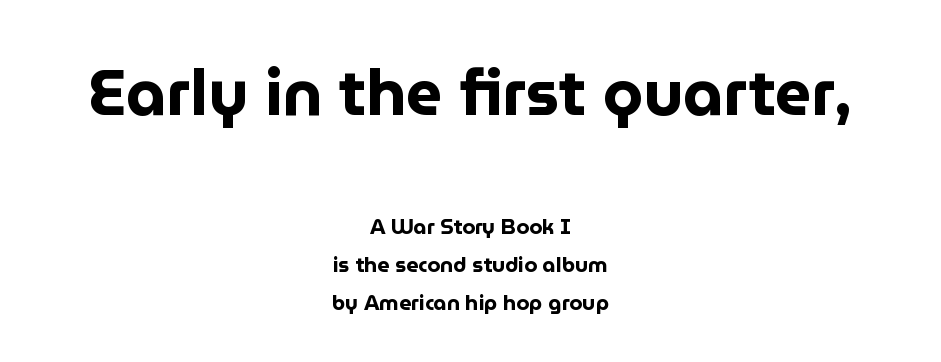
Q: Is the text bold? A: Yes.
Q: Is the text italic (slanted)? A: No, it is upright.
Q: Is the typeface a serif or a sans-serif typeface? A: Sans-serif.
Q: Is the text underlined? A: No.
Q: How is the paragraph aligned? A: Centered.
Q: Is the spacing between letters normal or unusually wide? A: Normal.
Q: Which block of text is set in a larger size, the first (top) or the second (bottom)? A: The first (top) one.
Q: Width (condensed, normal, or wide)? A: Normal.
Q: Stroke contrast? A: Low.
Q: x-height? A: Medium.
Q: Monospaced? A: No.
